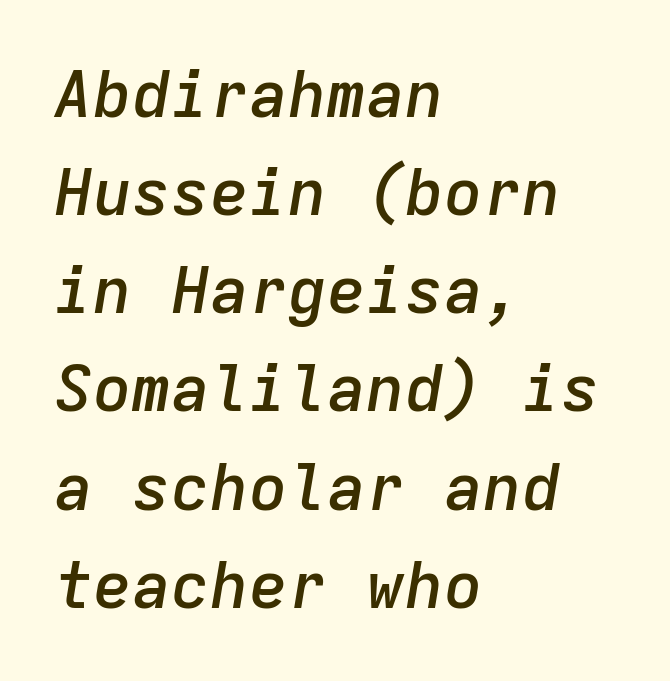
{"italic": "yes", "lean": "right", "slant_degrees": 9, "bold": "semi", "weight": "semibold", "width": "normal", "stroke_contrast": "low", "x_height": "medium", "monospaced": "yes", "underline": "no", "align": "left", "line_spacing": "normal", "line_spacing_ratio": 1.51, "letter_spacing": "normal", "letter_spacing_em": 0.0, "glyph_px": 65}
